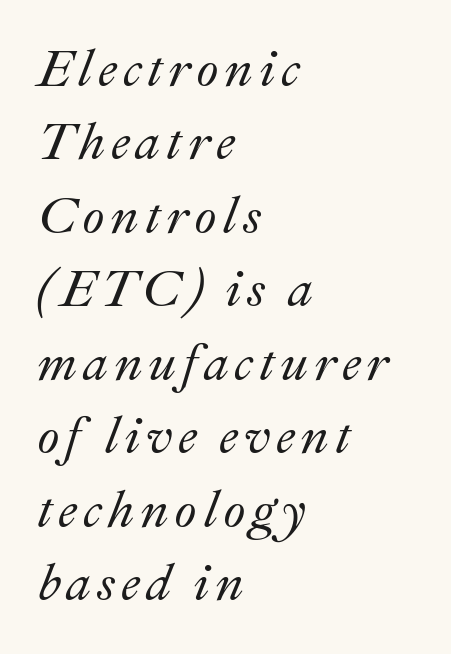
This sample has the flowing, uneven cadence of proportional lettering. Leftover space on each line is placed entirely after the last word. Check the space under the baseline: it is left empty. This sample uses an oblique cut, with every glyph tilted off the vertical. Interline gaps are of average width in this sample.
